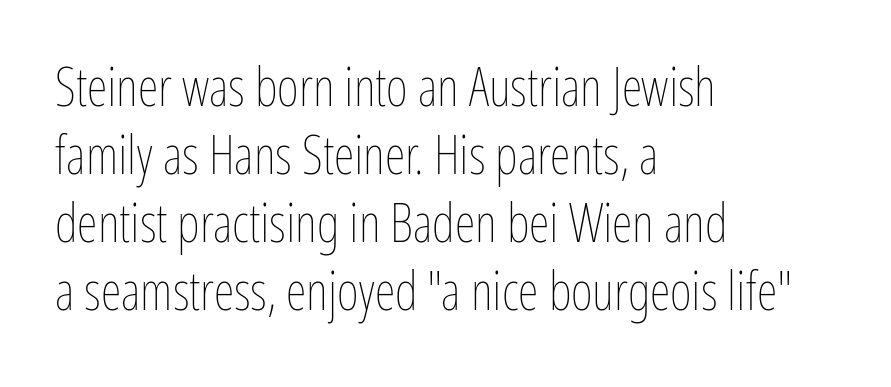
The vertical gap from one line to the next is medium. Italic: no, the glyphs are upright roman. The cut favours lightness, reaching ordinary text weight at its darkest. You could not count columns in this text — the font is proportionally spaced. Reading down the block, your eye returns to a fixed left position each line.
